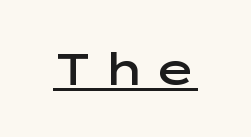
{"serif": "no", "italic": "no", "bold": "semi", "weight": "semibold", "width": "wide", "stroke_contrast": "low", "x_height": "medium", "monospaced": "no", "underline": "yes", "glyph_px": 45}
